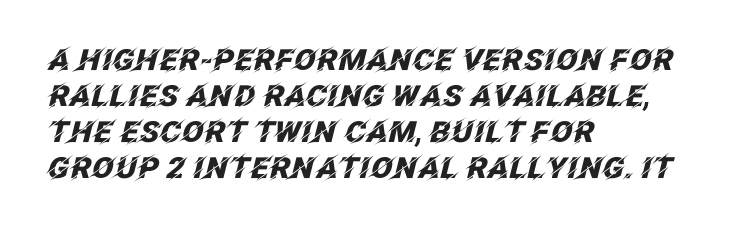
The image shows 29 px heavy type, italic (leaning right); set left-aligned, line spacing 1.24x, normal letter spacing, not underlined; low stroke contrast and a large x-height.
